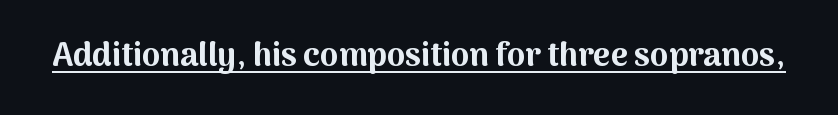
The image shows 33 px bold sans-serif type, upright; set normal letter spacing, underlined; medium stroke contrast and a medium x-height.
